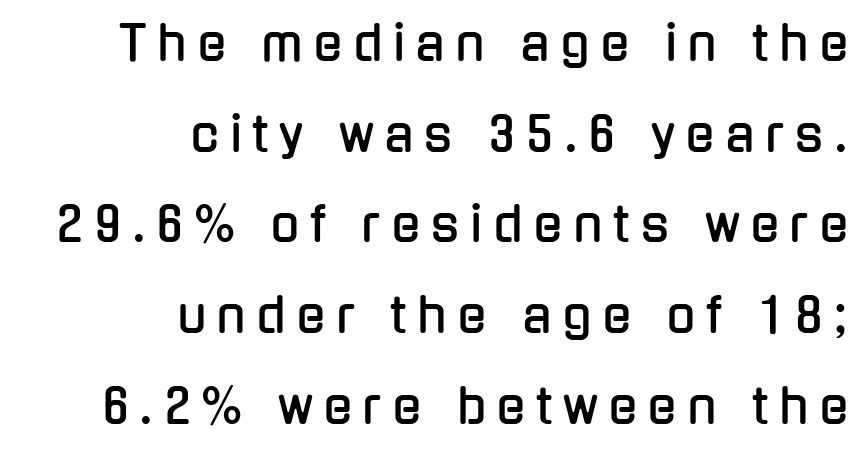
{"serif": "no", "italic": "no", "width": "condensed", "stroke_contrast": "low", "x_height": "medium", "monospaced": "no", "underline": "no", "align": "right", "line_spacing_ratio": 1.89, "letter_spacing": "wide", "letter_spacing_em": 0.22, "glyph_px": 48}
